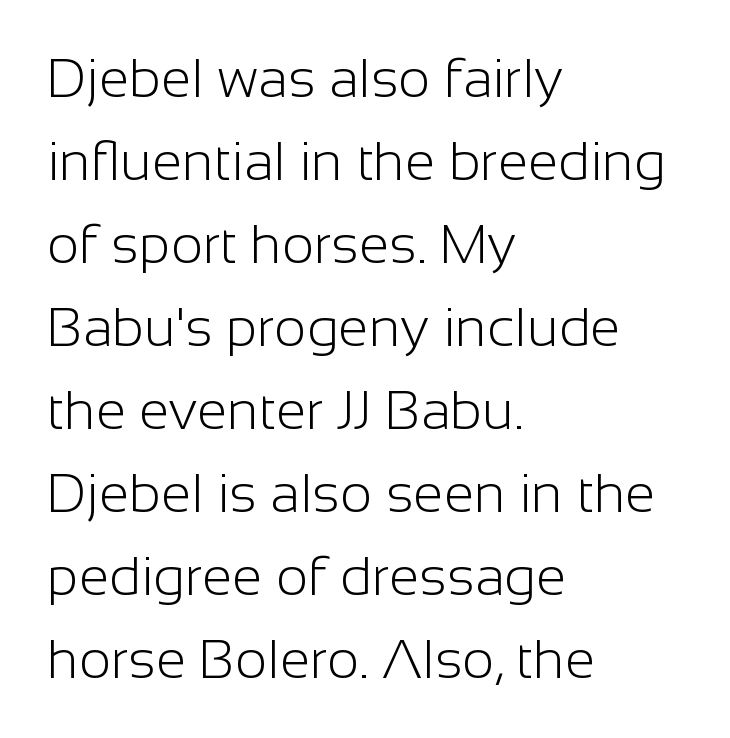
Q: Is the text bold? A: No.
Q: Is the text italic (slanted)? A: No, it is upright.
Q: Is the typeface a serif or a sans-serif typeface? A: Sans-serif.
Q: Is the text underlined? A: No.
Q: How is the paragraph aligned? A: Left-aligned.
Q: Is the spacing between letters normal or unusually wide? A: Normal.
Q: Is the spacing between lines tight, normal or loose? A: Normal.
Q: Width (condensed, normal, or wide)? A: Normal.
Q: Stroke contrast? A: Low.
Q: x-height? A: Medium.
Q: Monospaced? A: No.
